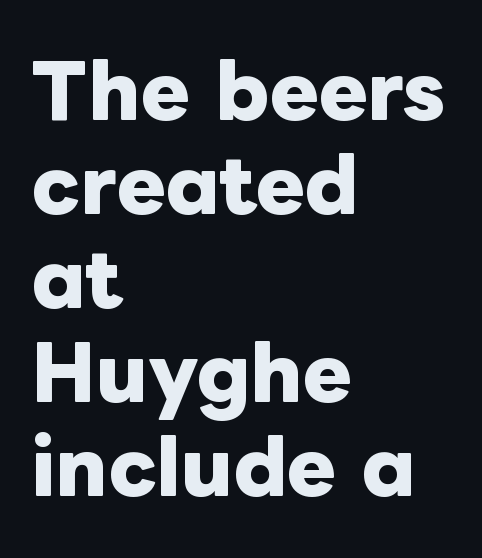
{"italic": "no", "bold": "yes", "weight": "heavy", "width": "normal", "stroke_contrast": "low", "x_height": "medium", "monospaced": "no", "underline": "no", "align": "left", "line_spacing": "normal", "line_spacing_ratio": 1.27, "letter_spacing": "normal", "letter_spacing_em": 0.0, "glyph_px": 74}
